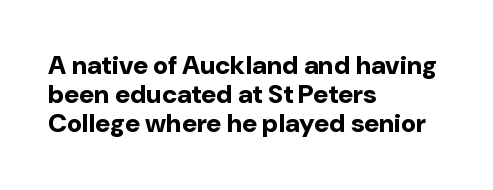
The line texture is even and compact thanks to regular tracking. Has an underline been added? It has not. The lines are packed closely together with very little leading. Notice how thick the strokes are: this is what a full bold looks like. Compared with a centered layout, this one pins lines to the left instead. Posture: vertical.
